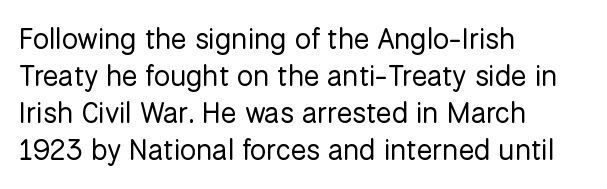
The image shows 29 px regular-weight sans-serif type, upright; set left-aligned, normal line spacing (1.28x), normal letter spacing, not underlined; low stroke contrast and a medium x-height.
